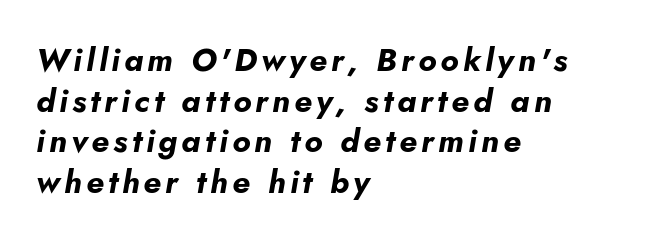
Q: Is the text bold? A: Yes.
Q: Is the text italic (slanted)? A: Yes, it leans right by about 5 degrees.
Q: Is the text underlined? A: No.
Q: How is the paragraph aligned? A: Left-aligned.
Q: Is the spacing between lines tight, normal or loose? A: Normal.
Q: Width (condensed, normal, or wide)? A: Normal.
Q: Stroke contrast? A: Low.
Q: x-height? A: Small.
Q: Monospaced? A: No.
